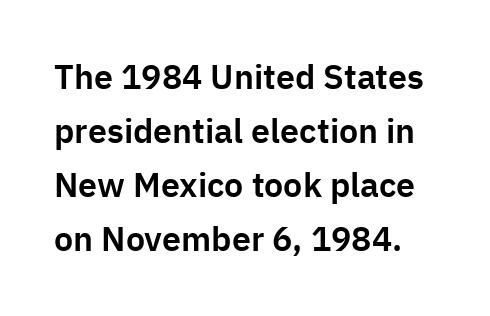
Q: Is the text italic (slanted)? A: No, it is upright.
Q: Is the typeface a serif or a sans-serif typeface? A: Sans-serif.
Q: Is the text underlined? A: No.
Q: Is the spacing between letters normal or unusually wide? A: Normal.
Q: Is the spacing between lines tight, normal or loose? A: Normal.
Q: Width (condensed, normal, or wide)? A: Normal.
Q: Stroke contrast? A: Low.
Q: x-height? A: Medium.
Q: Monospaced? A: No.
